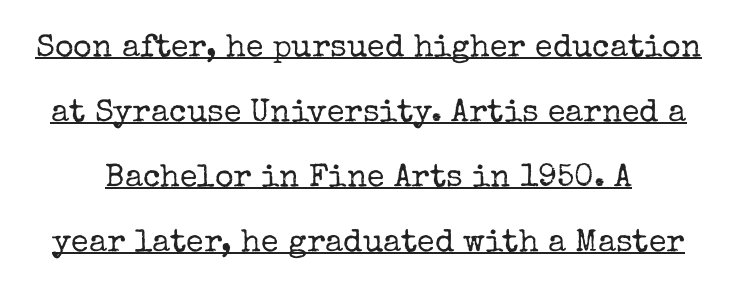
Each stroke keeps to a modest, everyday thickness or less. Notice the wide empty band between every row — that's loose leading. Posture: upright roman. Looks like regular typesetting: each glyph gets only the width it needs. You could call the tracking neutral — neither tight nor loose. Regarding serifs, this sample has them.
